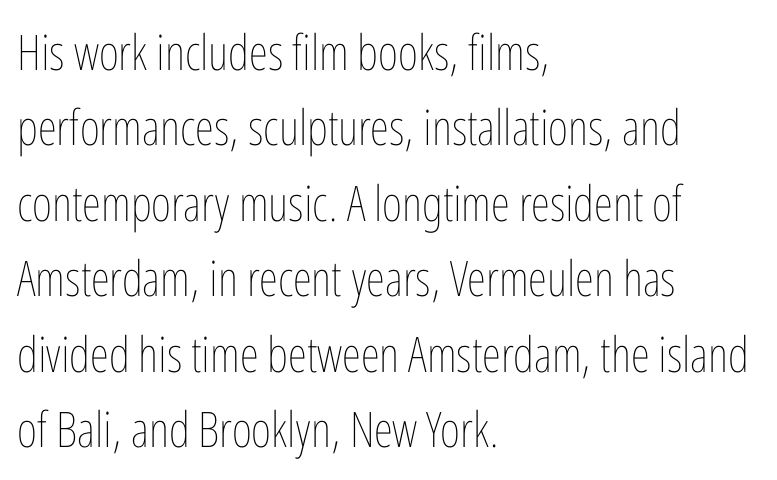
Q: Is the text bold? A: No.
Q: Is the text italic (slanted)? A: No, it is upright.
Q: Is the text underlined? A: No.
Q: How is the paragraph aligned? A: Left-aligned.
Q: Is the spacing between letters normal or unusually wide? A: Normal.
Q: Is the spacing between lines tight, normal or loose? A: Normal.
Q: Width (condensed, normal, or wide)? A: Condensed.
Q: Stroke contrast? A: Low.
Q: x-height? A: Medium.
Q: Monospaced? A: No.
